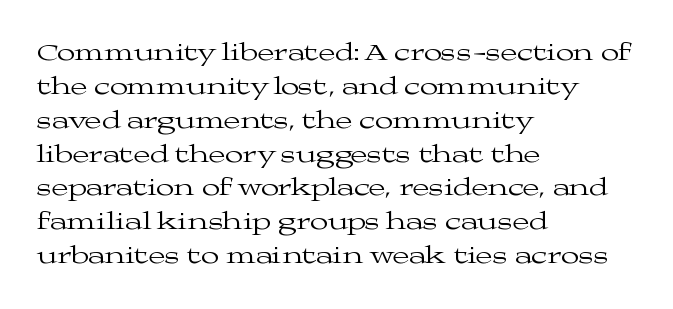
{"italic": "no", "bold": "no", "underline": "no", "align": "left", "line_spacing": "normal", "line_spacing_ratio": 1.41, "letter_spacing": "normal", "letter_spacing_em": 0.0, "glyph_px": 24}
